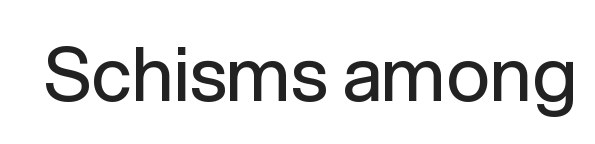
The rendering uses natural spacing where letterforms have individual widths. Default kerning and tracking; the words read as compact shapes. Do the letters lean? They stand straight. Honestly, there is no underline to notice here at all. Each letter's strokes conclude bluntly, with no projecting serifs. Is this a heavy cut? Hardly; it is regular or lighter.
